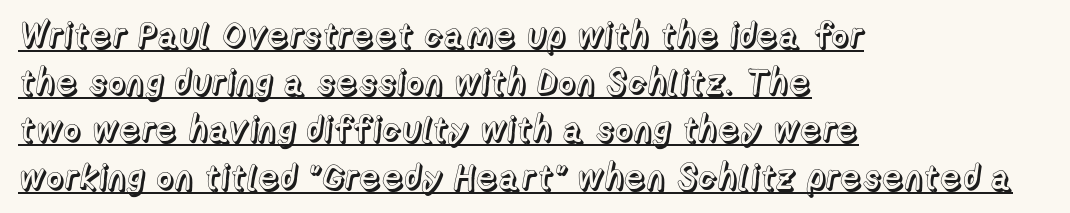
Q: Is the text italic (slanted)? A: Yes.
Q: Is the text underlined? A: Yes.
Q: How is the paragraph aligned? A: Left-aligned.
Q: Is the spacing between letters normal or unusually wide? A: Normal.
Q: Is the spacing between lines tight, normal or loose? A: Normal.
Q: Width (condensed, normal, or wide)? A: Normal.
Q: x-height? A: Medium.
Q: Monospaced? A: No.
